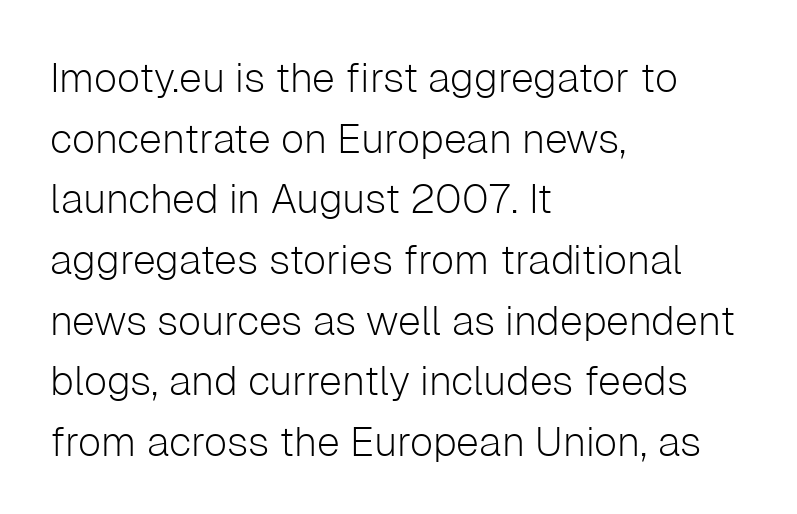
Horizontal alignment here is leftward, the default for most running prose. The font family rendered here belongs to the sans-serif group. Each new line begins a customary step beneath the previous one. Compared with typical body copy, the letter spacing here is the same. Type without underlining.
